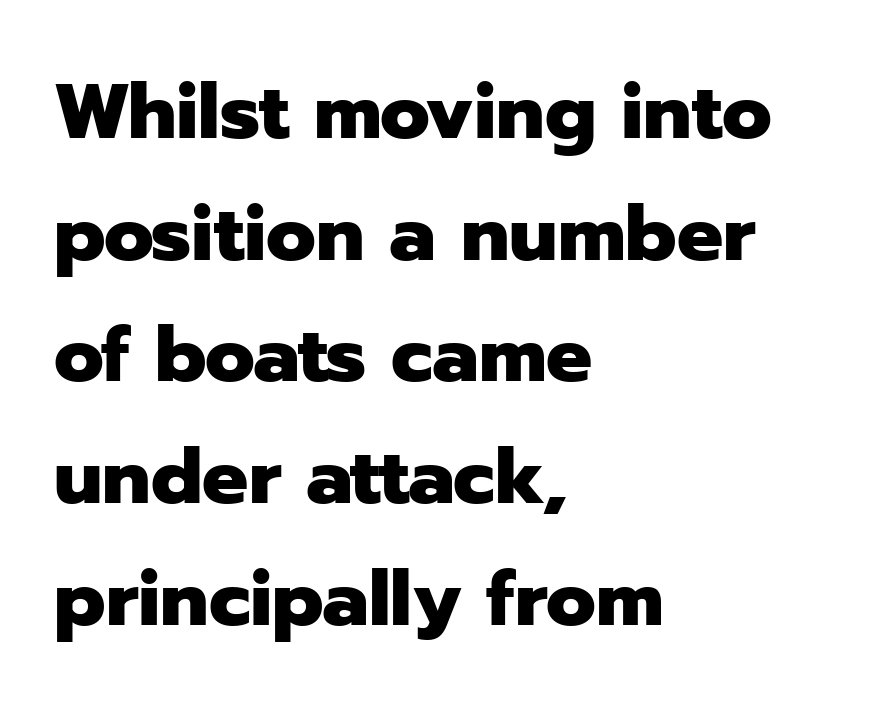
Q: Is the text bold? A: Yes.
Q: Is the text italic (slanted)? A: No, it is upright.
Q: Is the typeface a serif or a sans-serif typeface? A: Sans-serif.
Q: Is the text underlined? A: No.
Q: How is the paragraph aligned? A: Left-aligned.
Q: Is the spacing between letters normal or unusually wide? A: Normal.
Q: Is the spacing between lines tight, normal or loose? A: Normal.
Q: Width (condensed, normal, or wide)? A: Normal.
Q: Stroke contrast? A: Low.
Q: x-height? A: Medium.
Q: Monospaced? A: No.
